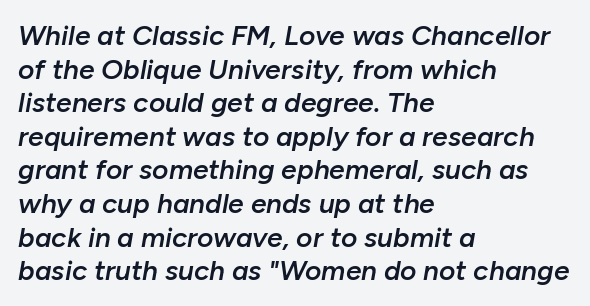
The image shows 28 px semibold type, italic (leaning right); set left-aligned, line spacing 1.2x, normal letter spacing, not underlined; low stroke contrast and a medium x-height.
